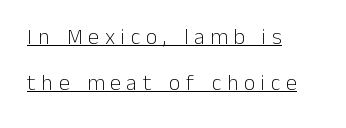
{"italic": "no", "bold": "no", "underline": "yes", "align": "left", "line_spacing": "loose", "line_spacing_ratio": 2.11, "letter_spacing": "wide", "letter_spacing_em": 0.26, "glyph_px": 22}
